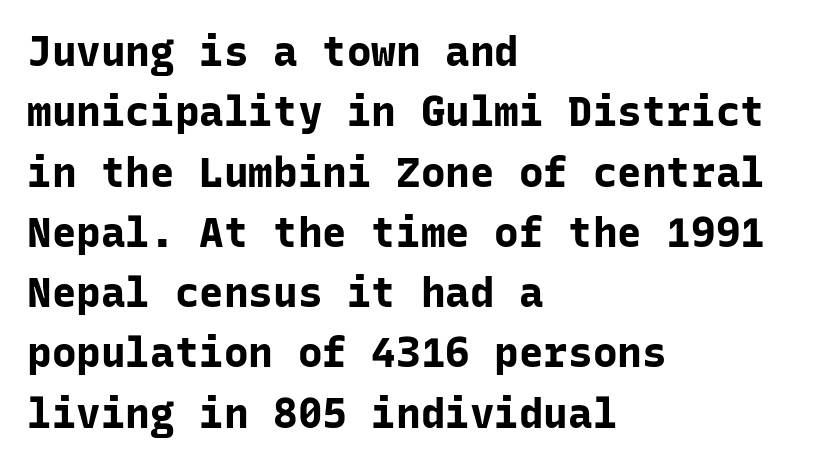
{"serif": "no", "italic": "no", "bold": "yes", "weight": "bold", "width": "normal", "stroke_contrast": "low", "x_height": "medium", "monospaced": "yes", "underline": "no", "align": "left", "line_spacing": "normal", "line_spacing_ratio": 1.47, "letter_spacing": "normal", "letter_spacing_em": 0.0, "glyph_px": 41}
